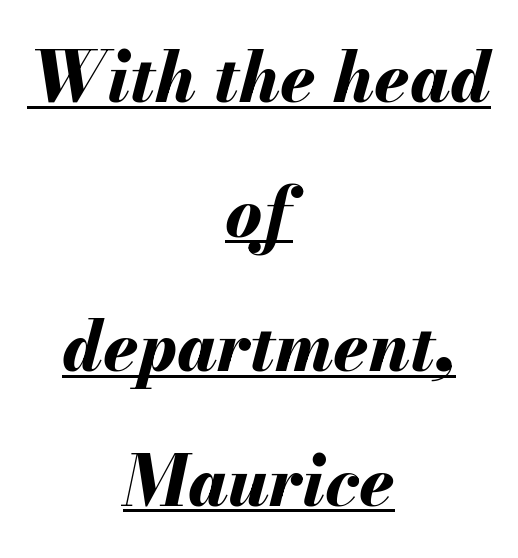
The image shows 69 px bold type, italic (leaning right); set centered, loose line spacing (1.95x), normal letter spacing, underlined; medium stroke contrast and a small x-height.
